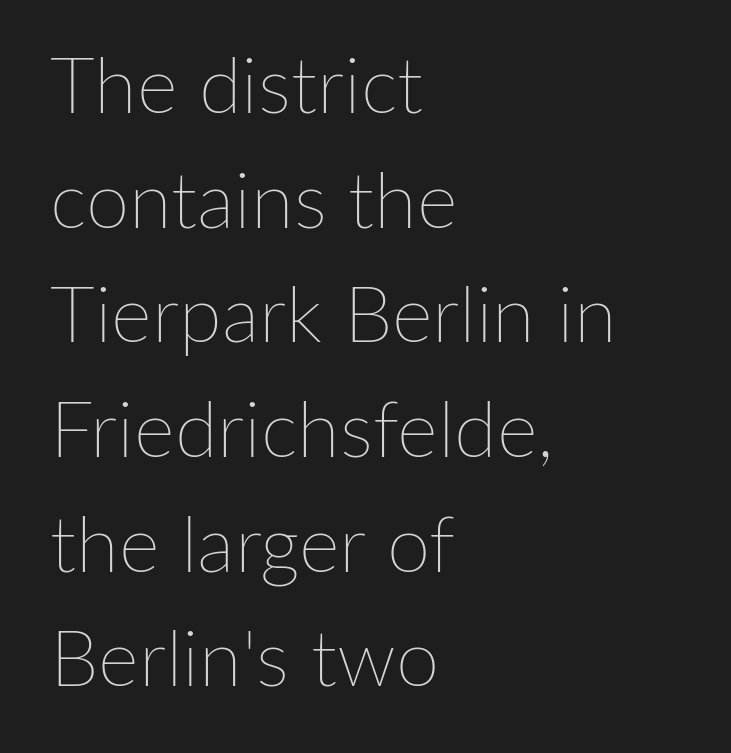
Q: Is the text bold? A: No.
Q: Is the text italic (slanted)? A: No, it is upright.
Q: Is the text underlined? A: No.
Q: How is the paragraph aligned? A: Left-aligned.
Q: Is the spacing between letters normal or unusually wide? A: Normal.
Q: Is the spacing between lines tight, normal or loose? A: Normal.
Q: Width (condensed, normal, or wide)? A: Normal.
Q: Stroke contrast? A: Low.
Q: x-height? A: Medium.
Q: Monospaced? A: No.
